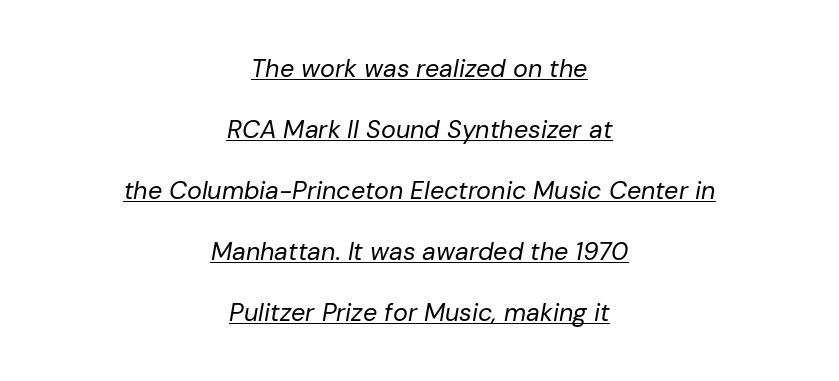
Q: Is the text bold? A: No.
Q: Is the text italic (slanted)? A: Yes, it leans right by about 10 degrees.
Q: Is the text underlined? A: Yes.
Q: How is the paragraph aligned? A: Centered.
Q: Is the spacing between letters normal or unusually wide? A: Normal.
Q: Is the spacing between lines tight, normal or loose? A: Loose.
